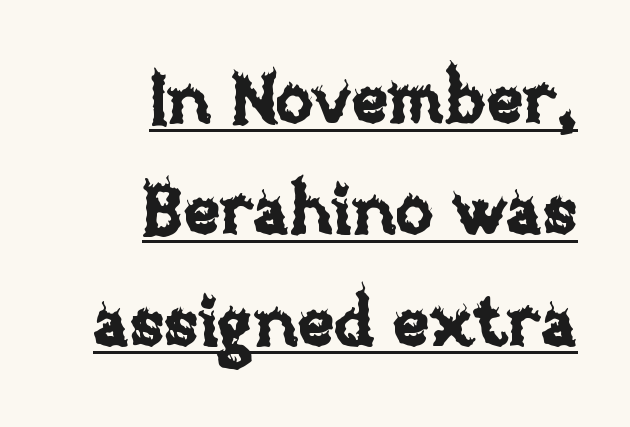
Caption: standard tracking, unaltered. If you measured baseline to baseline, you'd find a middling distance. Notice how a bar underscores the lettering throughout. Varying glyph widths throughout — classic text-font behaviour. This sample uses an upright cut, with every glyph sitting square on the baseline.
